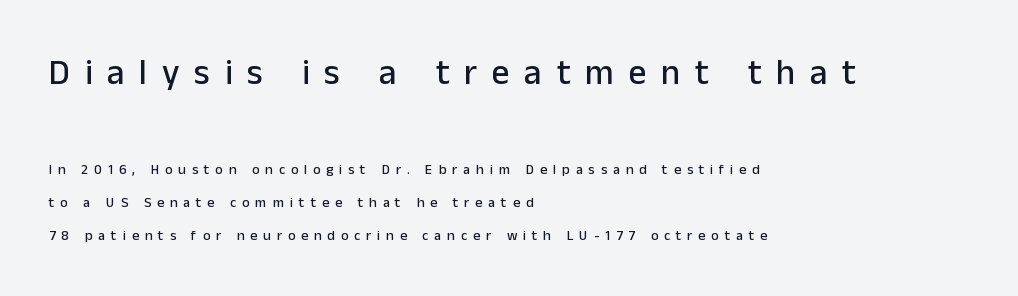
The image shows 35 px sans-serif type, upright; set left-aligned, loose line spacing (2.37x), unusually wide letter spacing (+0.42 em), not underlined; the first (top) block is 2.5x larger; low stroke contrast and a medium x-height.
